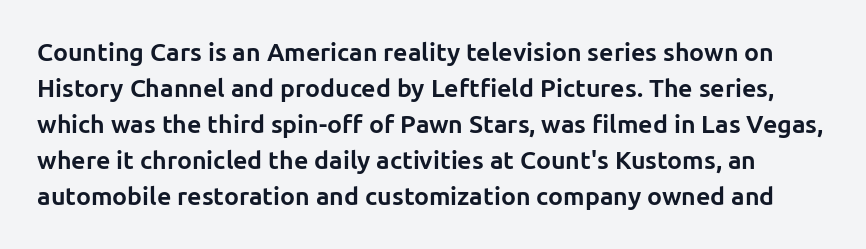
The image shows 25 px bold type, upright; set normal line spacing (1.44x), normal letter spacing, not underlined.
